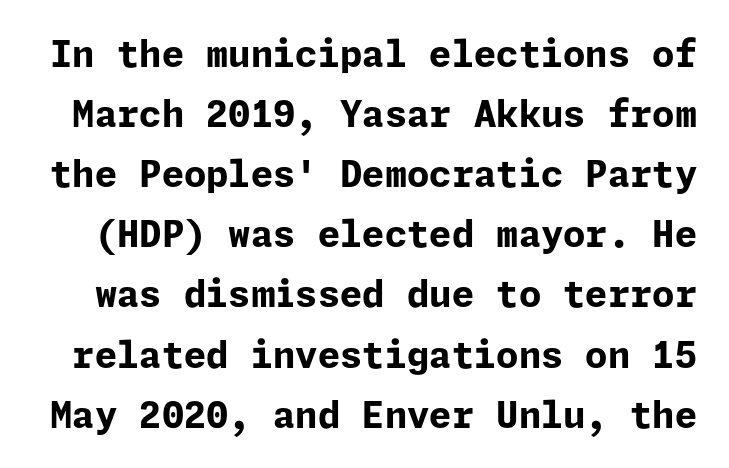
The image shows 36 px bold sans-serif type, upright; set normal line spacing (1.67x), normal letter spacing, not underlined; low stroke contrast and a medium x-height.
